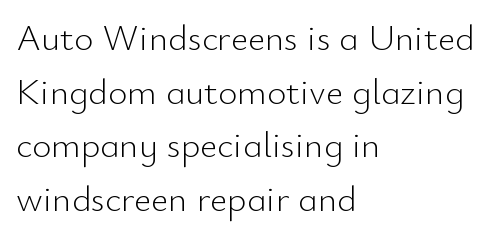
The image shows 37 px light sans-serif type, upright; set left-aligned, normal line spacing (1.45x), normal letter spacing, not underlined; low stroke contrast and a small x-height.
